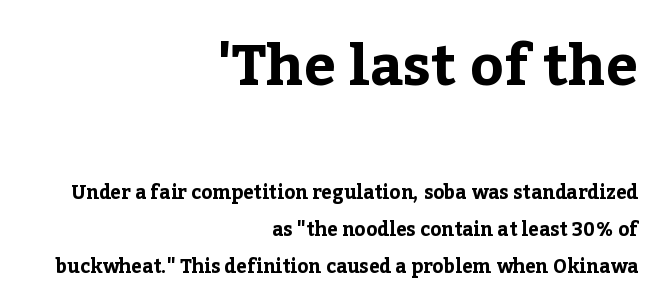
The rendering anchors every line to the right-hand side. These lines are rendered in a variable-pitch font. Which chunk is bigger? The first one — the top block dwarfs the bottom. Check under the words: just untouched page. Do the letters lean? They stand straight. Rows of type keep a wide berth in the vertical direction.
